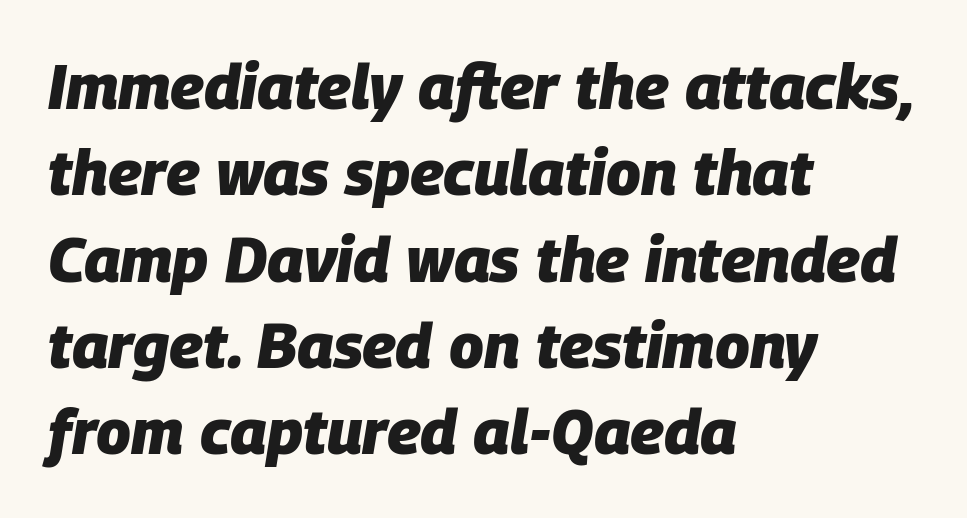
Typeset ragged right — the left edge is the straight one. On the weight axis this lands at bold, roughly 700. Note the varied advance widths — an 'i' is clearly narrower than an 'm'. Unmarked baselines from the first word to the last. Regarding leading, the lines here are spaced in the standard way.
